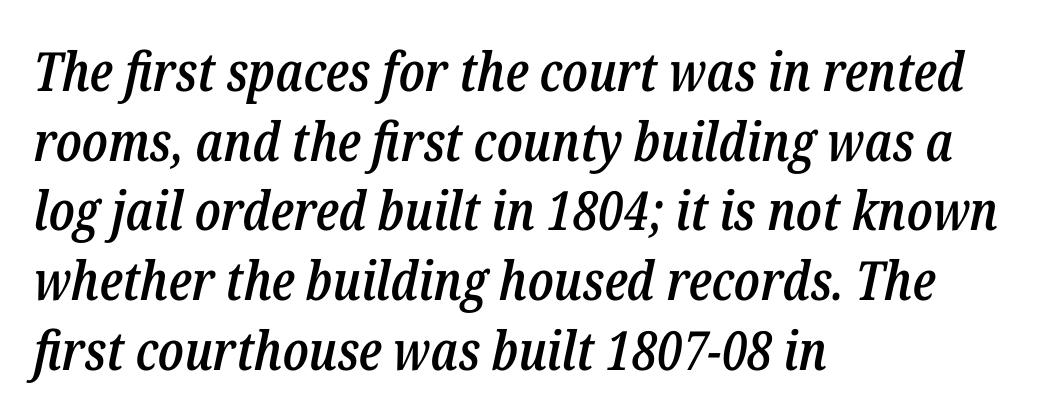
{"italic": "yes", "lean": "right", "slant_degrees": 12, "bold": "semi", "weight": "semibold", "width": "condensed", "stroke_contrast": "low", "x_height": "medium", "monospaced": "no", "underline": "no", "align": "left", "line_spacing": "normal", "line_spacing_ratio": 1.29, "letter_spacing": "normal", "letter_spacing_em": 0.0, "glyph_px": 54}
